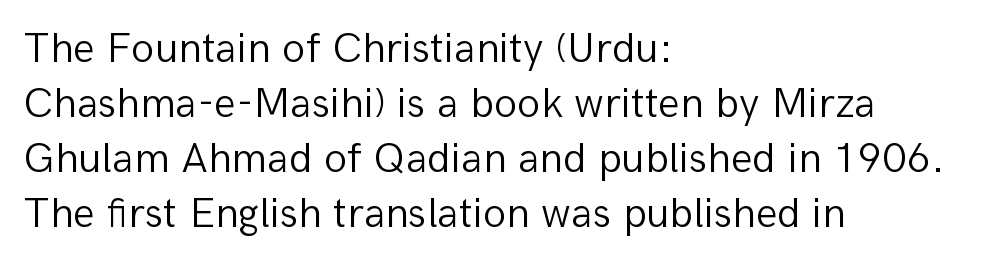
Horizontal alignment here is leftward, the default for most running prose. Glyph-to-glyph distance matches everyday printed text. Leading: standard. No letter is thick-stroked: the sample isn't bold. Each letter keeps its own natural width here, so spacing adapts to shape.
